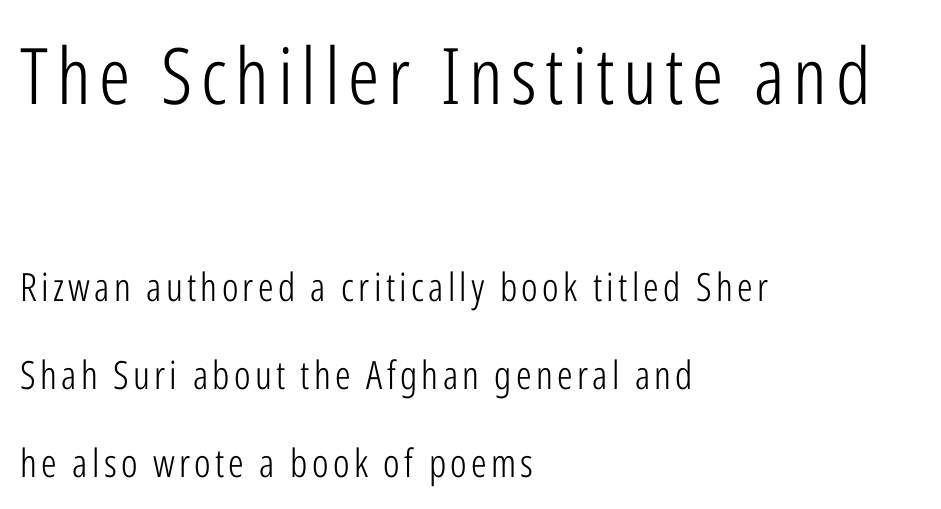
Q: Is the text bold? A: No.
Q: Is the text italic (slanted)? A: No, it is upright.
Q: Is the typeface a serif or a sans-serif typeface? A: Sans-serif.
Q: Is the text underlined? A: No.
Q: How is the paragraph aligned? A: Left-aligned.
Q: Is the spacing between lines tight, normal or loose? A: Loose.
Q: Which block of text is set in a larger size, the first (top) or the second (bottom)? A: The first (top) one.
Q: Width (condensed, normal, or wide)? A: Condensed.
Q: Stroke contrast? A: Low.
Q: x-height? A: Medium.
Q: Monospaced? A: No.
